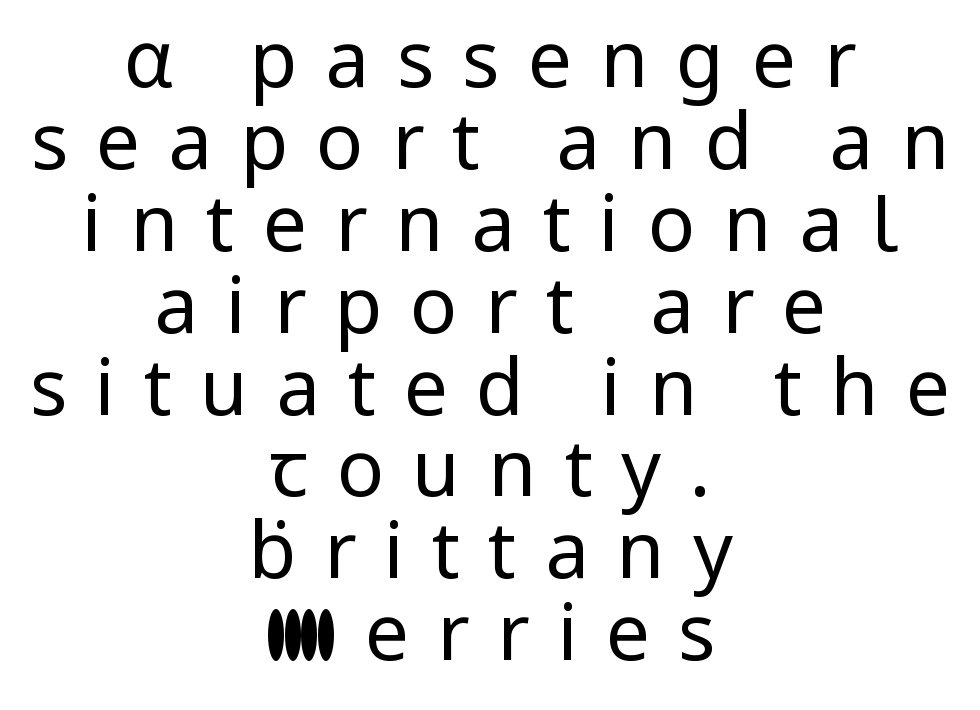
Q: Is the text bold? A: No.
Q: Is the text italic (slanted)? A: No, it is upright.
Q: Is the typeface a serif or a sans-serif typeface? A: Sans-serif.
Q: Is the text underlined? A: No.
Q: How is the paragraph aligned? A: Centered.
Q: Is the spacing between letters normal or unusually wide? A: Unusually wide.
Q: Is the spacing between lines tight, normal or loose? A: Tight.
Q: Width (condensed, normal, or wide)? A: Normal.
Q: Stroke contrast? A: Low.
Q: x-height? A: Medium.
Q: Monospaced? A: No.
